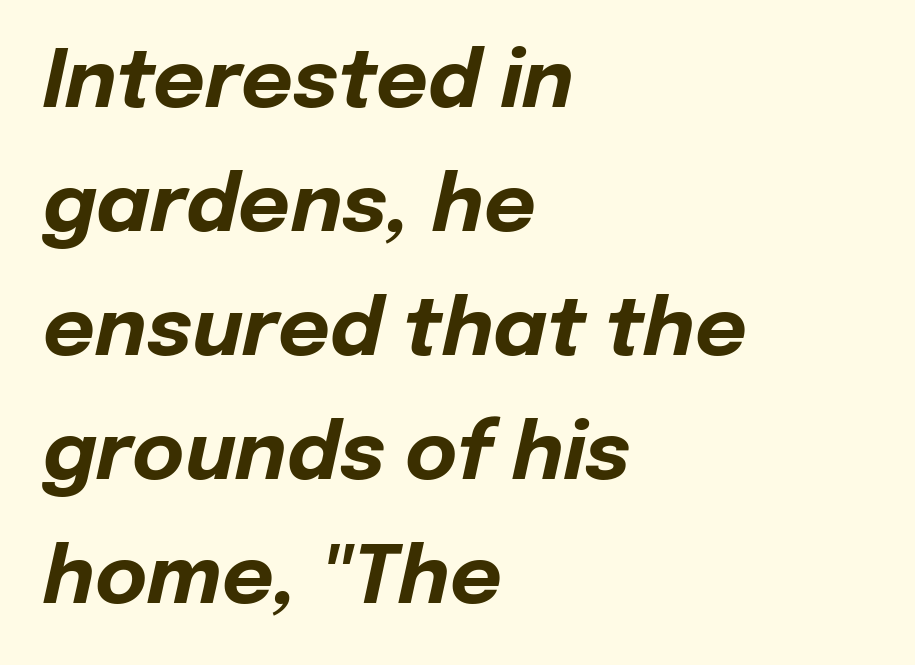
Q: Is the text bold? A: Yes.
Q: Is the text italic (slanted)? A: Yes, it leans right by about 12 degrees.
Q: Is the text underlined? A: No.
Q: How is the paragraph aligned? A: Left-aligned.
Q: Is the spacing between letters normal or unusually wide? A: Normal.
Q: Is the spacing between lines tight, normal or loose? A: Normal.
Q: Width (condensed, normal, or wide)? A: Normal.
Q: Stroke contrast? A: Low.
Q: x-height? A: Medium.
Q: Monospaced? A: No.
